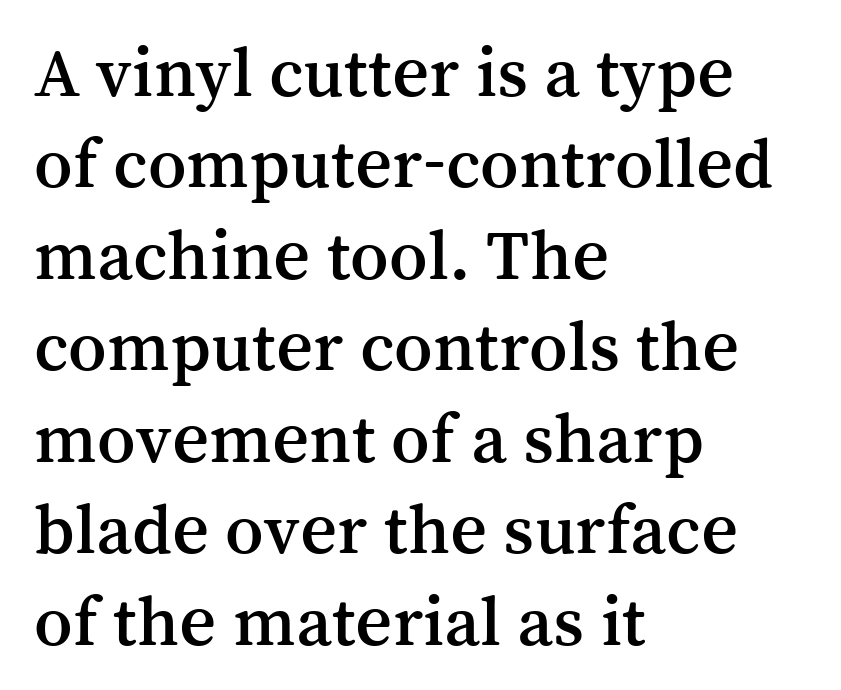
The image shows 72 px serif type, upright; set left-aligned, normal line spacing (1.27x), normal letter spacing, not underlined; medium stroke contrast and a medium x-height.
